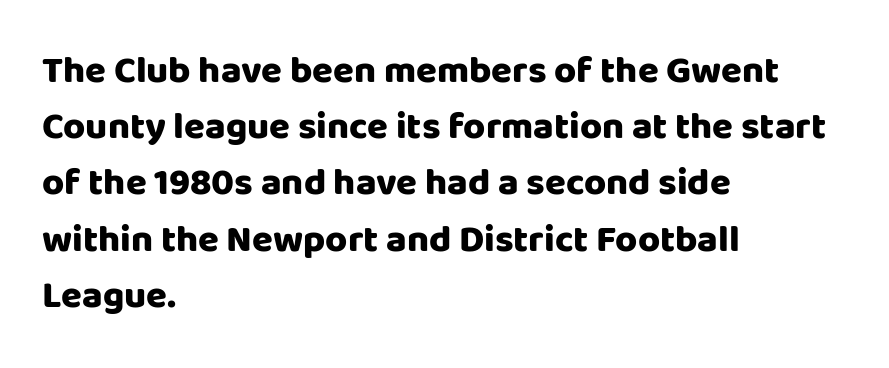
A classic flush-left, rag-right setting is used for this passage. Compared with typical body copy, the letter spacing here is the same. Check under the words: just untouched page. Horizontal bands of white between lines are of average thickness. Nope, no serifs anywhere on these letters. Its strokes are broad and dark, the hallmark of bold type.
